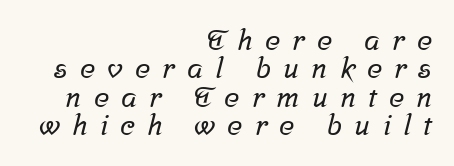
{"width": "normal", "stroke_contrast": "low", "x_height": "medium", "monospaced": "no", "underline": "no", "align": "right", "line_spacing": "tight", "line_spacing_ratio": 0.98, "letter_spacing": "wide", "letter_spacing_em": 0.42, "glyph_px": 29}
